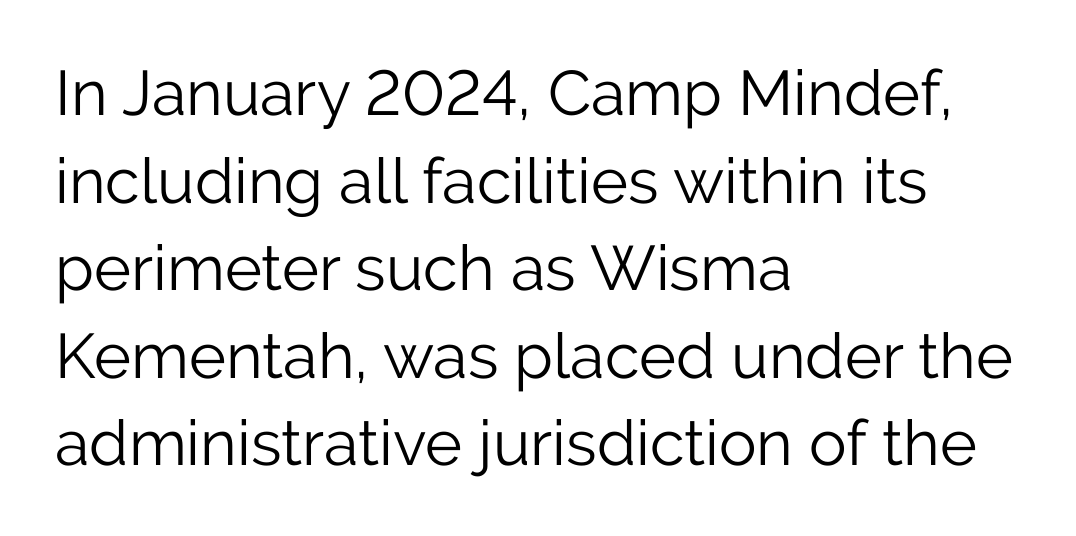
Q: Is the text bold? A: No.
Q: Is the text italic (slanted)? A: No, it is upright.
Q: Is the typeface a serif or a sans-serif typeface? A: Sans-serif.
Q: Is the text underlined? A: No.
Q: How is the paragraph aligned? A: Left-aligned.
Q: Is the spacing between letters normal or unusually wide? A: Normal.
Q: Is the spacing between lines tight, normal or loose? A: Normal.
Q: Width (condensed, normal, or wide)? A: Normal.
Q: Stroke contrast? A: Low.
Q: x-height? A: Medium.
Q: Monospaced? A: No.
